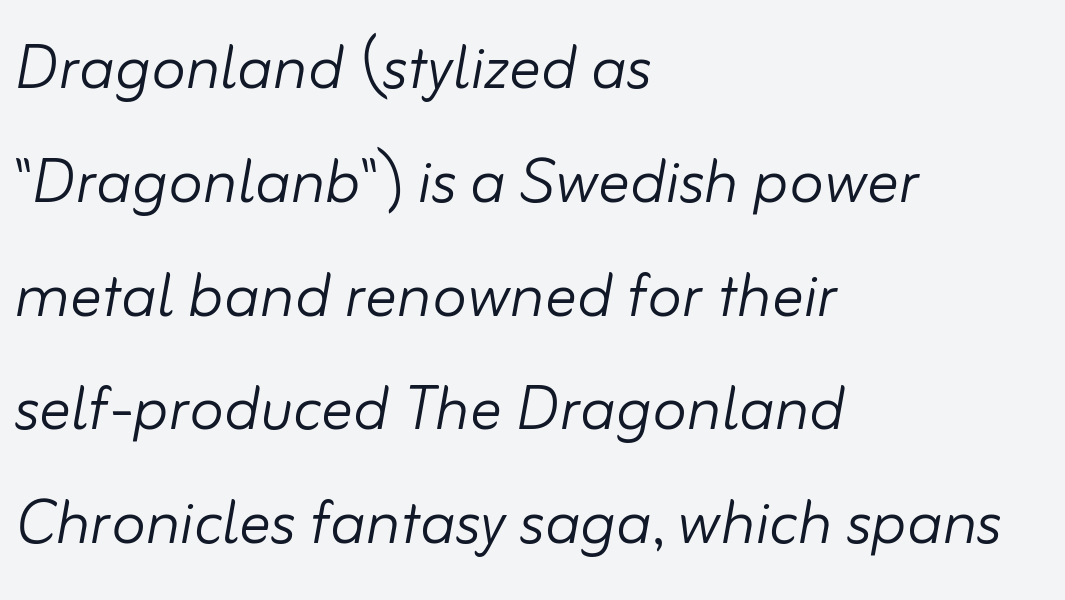
{"italic": "yes", "lean": "right", "slant_degrees": 10, "bold": "no", "weight": "light", "width": "normal", "stroke_contrast": "low", "x_height": "small", "monospaced": "no", "underline": "no", "align": "left", "line_spacing": "normal", "line_spacing_ratio": 1.44, "letter_spacing": "normal", "letter_spacing_em": 0.0, "glyph_px": 79}
